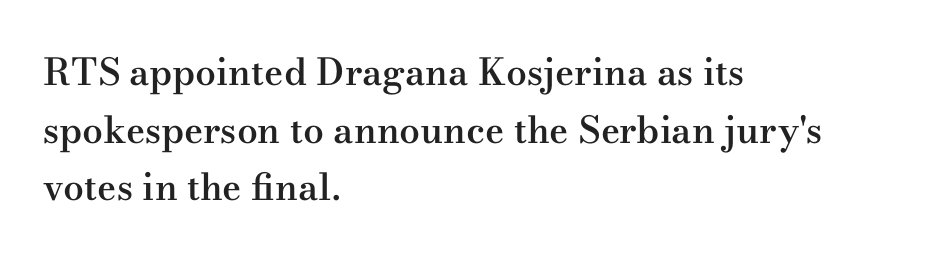
{"serif": "yes", "italic": "no", "bold": "semi", "weight": "semibold", "width": "wide", "stroke_contrast": "medium", "x_height": "small", "monospaced": "no", "underline": "no", "align": "left", "line_spacing": "normal", "line_spacing_ratio": 1.56, "letter_spacing": "normal", "letter_spacing_em": 0.0, "glyph_px": 37}
